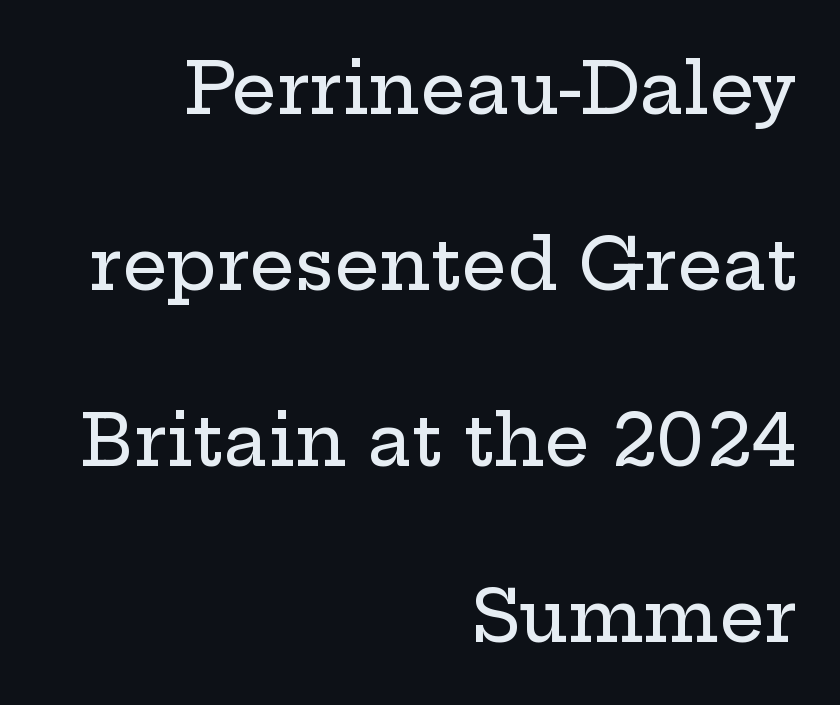
Q: Is the text italic (slanted)? A: No, it is upright.
Q: Is the typeface a serif or a sans-serif typeface? A: Serif.
Q: Is the text underlined? A: No.
Q: How is the paragraph aligned? A: Right-aligned.
Q: Is the spacing between letters normal or unusually wide? A: Normal.
Q: Is the spacing between lines tight, normal or loose? A: Loose.
Q: Width (condensed, normal, or wide)? A: Wide.
Q: Stroke contrast? A: Low.
Q: x-height? A: Medium.
Q: Monospaced? A: No.
